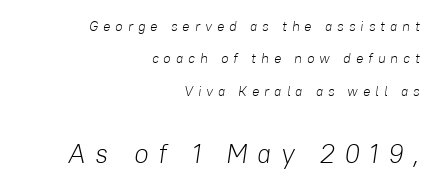
{"italic": "yes", "lean": "right", "slant_degrees": 8, "bold": "no", "underline": "no", "align": "right", "line_spacing": "loose", "line_spacing_ratio": 2.31, "letter_spacing": "wide", "letter_spacing_em": 0.34, "larger_block": "second", "size_ratio": 1.93, "glyph_px": 27}
